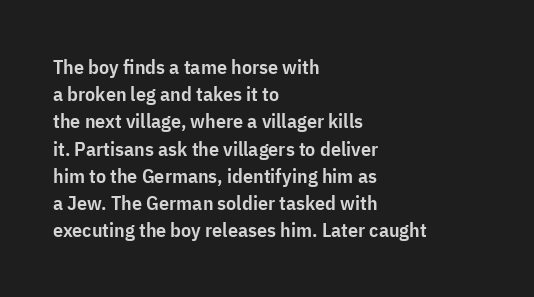
{"italic": "no", "bold": "semi", "underline": "no", "align": "left", "line_spacing": "normal", "line_spacing_ratio": 1.36, "letter_spacing": "normal", "letter_spacing_em": 0.0, "glyph_px": 20}
